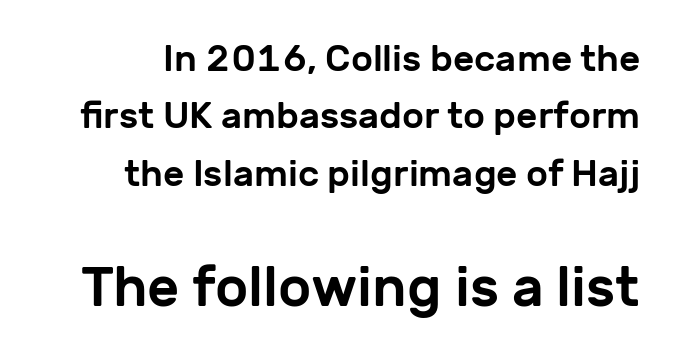
The image shows 56 px sans-serif type, upright; set normal line spacing (1.55x), normal letter spacing, not underlined; the second (bottom) block is 1.51x larger; low stroke contrast and a medium x-height.
